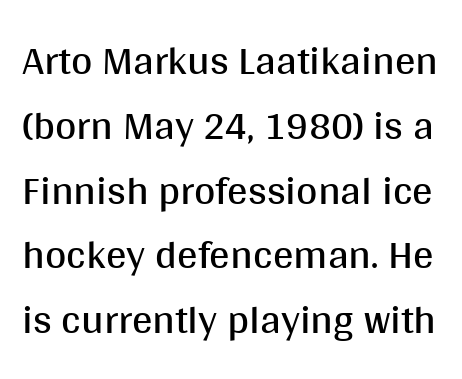
Tracking value appears to be zero — textbook default spacing. Underlining? Definitely not there. It's the straight-up-and-down kind of type. Classification — sans serif. Varying glyph widths throughout — classic text-font behaviour.
